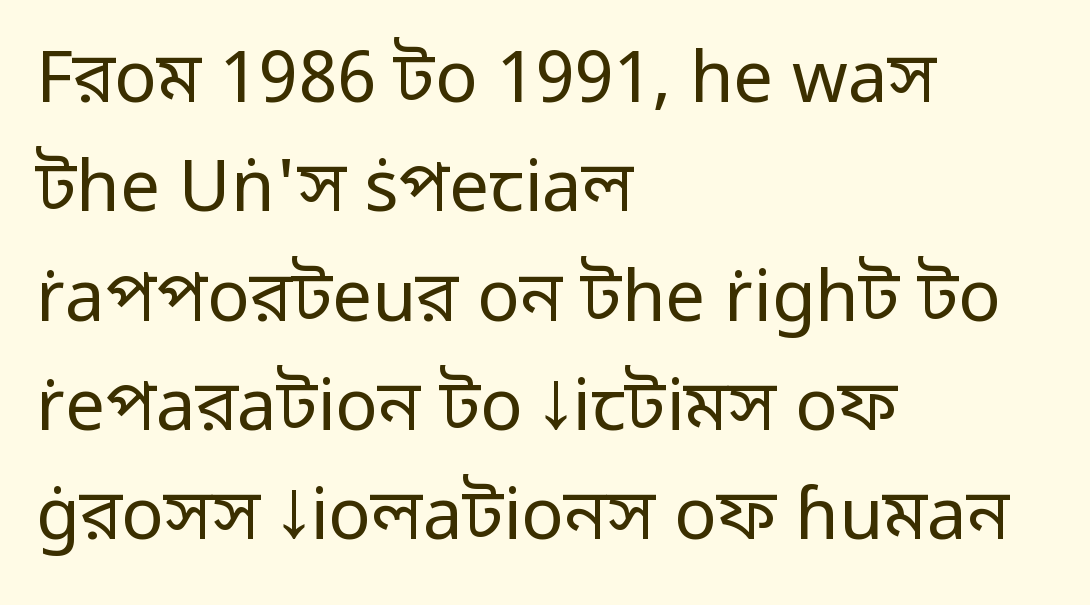
The image shows 71 px regular-weight sans-serif type, upright; set left-aligned, normal line spacing (1.54x), normal letter spacing, not underlined; low stroke contrast and a medium x-height.
